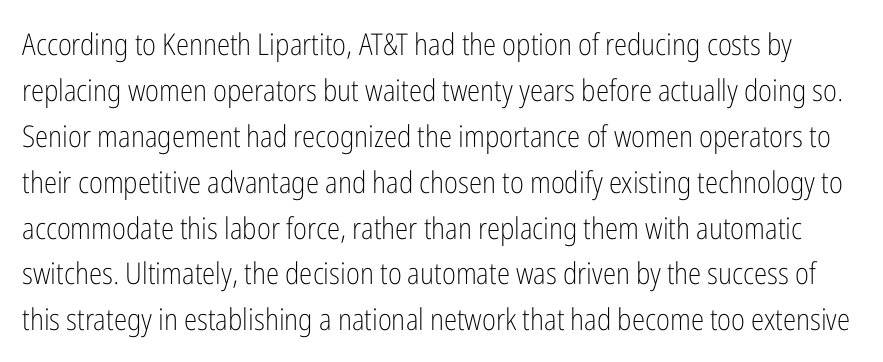
{"serif": "no", "italic": "no", "bold": "no", "weight": "light", "width": "condensed", "stroke_contrast": "low", "x_height": "medium", "monospaced": "no", "underline": "no", "line_spacing": "normal", "line_spacing_ratio": 1.53, "letter_spacing": "normal", "letter_spacing_em": 0.0, "glyph_px": 30}
